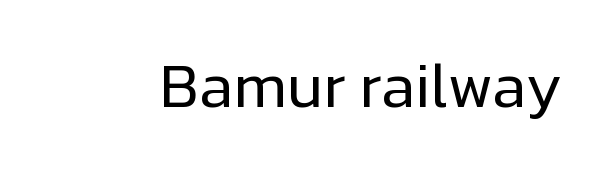
You could not count columns in this text — the font is proportionally spaced. The letters sit at their default tracking, neither squeezed nor spread. Anything drawn beneath the words? Only blank space. Upright lettering throughout. I'd call this a sans setting — the letters go barefoot. Is the stroke heavy? The answer is a plain regular-or-lighter.
